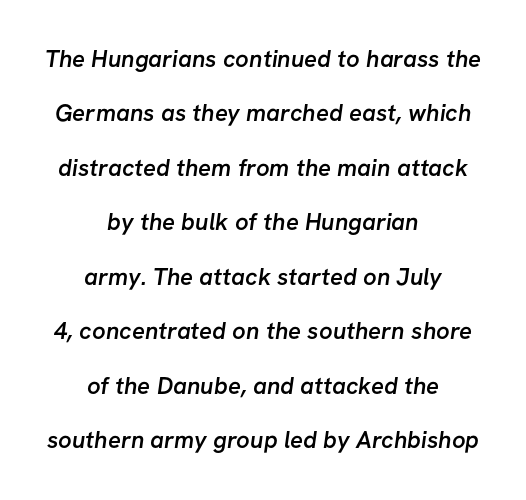
{"bold": "semi", "underline": "no", "align": "center", "line_spacing": "loose", "line_spacing_ratio": 2.27, "letter_spacing": "normal", "letter_spacing_em": 0.0, "glyph_px": 24}
